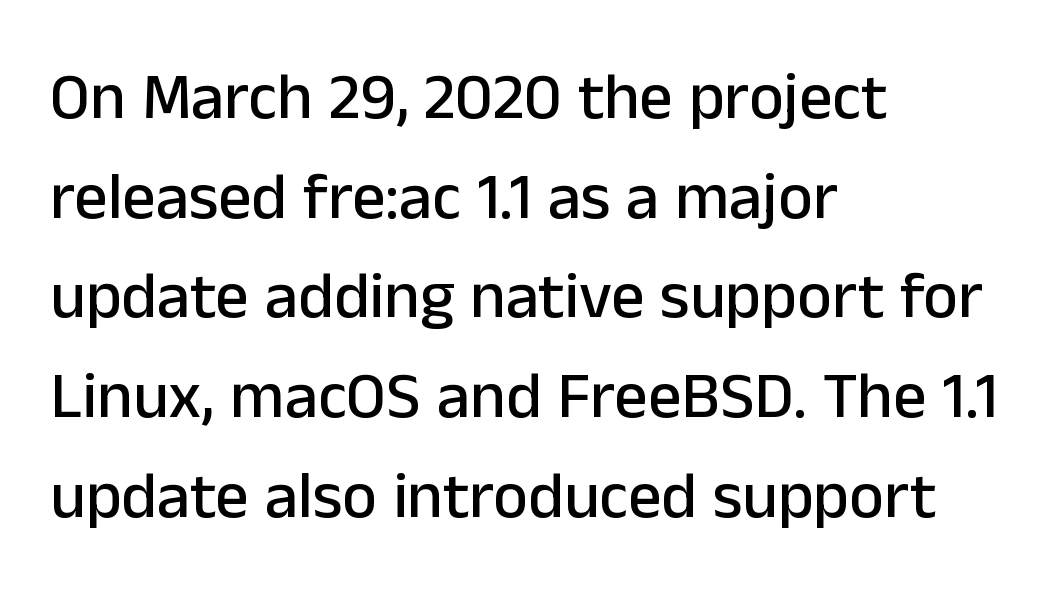
{"serif": "no", "italic": "no", "width": "normal", "stroke_contrast": "low", "x_height": "medium", "monospaced": "no", "underline": "no", "align": "left", "line_spacing": "normal", "line_spacing_ratio": 1.51, "letter_spacing": "normal", "letter_spacing_em": 0.0, "glyph_px": 66}
